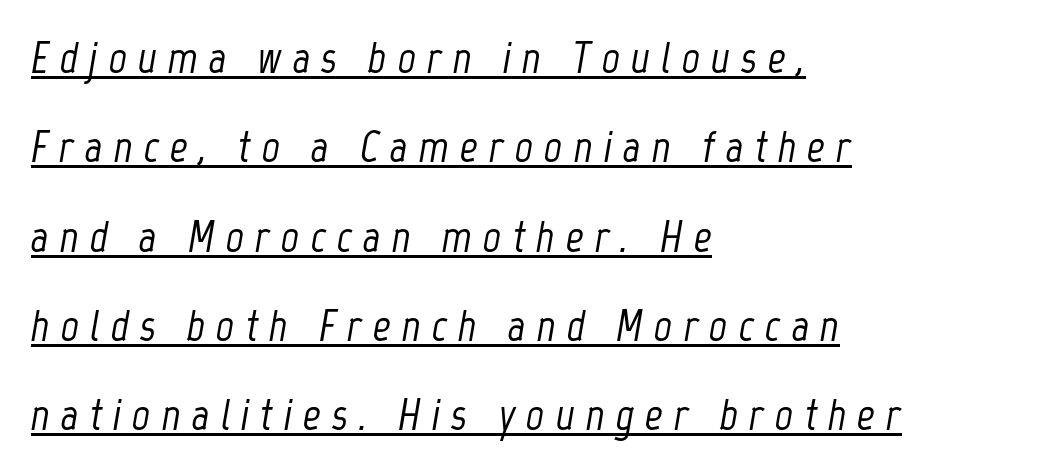
{"italic": "yes", "lean": "right", "slant_degrees": 12, "width": "condensed", "stroke_contrast": "low", "x_height": "medium", "monospaced": "no", "underline": "yes", "align": "left", "line_spacing": "loose", "line_spacing_ratio": 2.03, "letter_spacing": "wide", "letter_spacing_em": 0.25, "glyph_px": 44}
